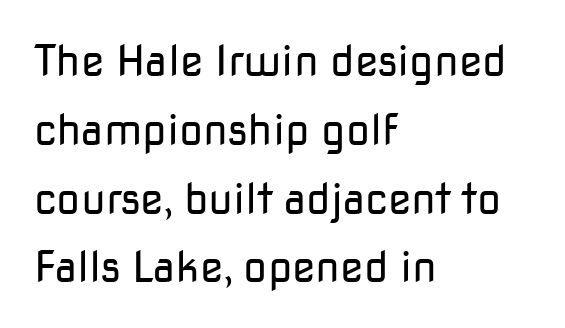
{"serif": "no", "italic": "no", "bold": "no", "weight": "regular", "width": "normal", "stroke_contrast": "low", "x_height": "medium", "monospaced": "no", "underline": "no", "align": "left", "line_spacing": "normal", "line_spacing_ratio": 1.6, "letter_spacing": "normal", "letter_spacing_em": 0.0, "glyph_px": 43}
